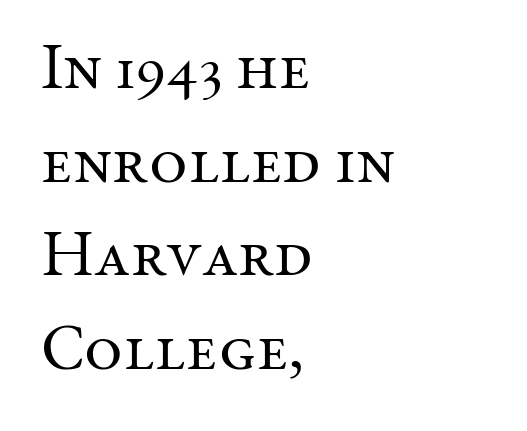
Spacing between characters is what you'd get straight out of the box. Bare-footed words on every line. A serif font was chosen for this passage. A typesetter would call this proportional, since set widths differ per character. Does the lettering tilt? It doesn't — this is upright.
